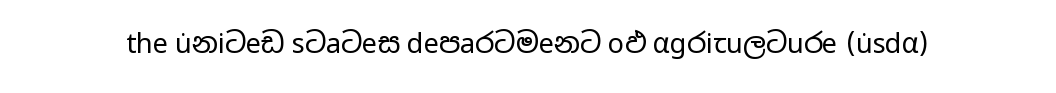
The image shows 27 px text type, upright; set normal letter spacing, not underlined.
